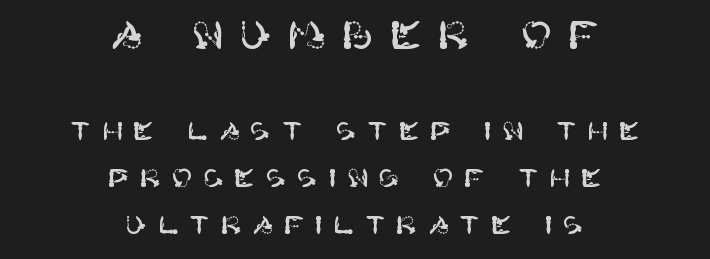
Q: Is the text italic (slanted)? A: No, it is upright.
Q: Is the typeface a serif or a sans-serif typeface? A: Sans-serif.
Q: Is the text underlined? A: No.
Q: How is the paragraph aligned? A: Centered.
Q: Is the spacing between letters normal or unusually wide? A: Unusually wide.
Q: Which block of text is set in a larger size, the first (top) or the second (bottom)? A: The first (top) one.
Q: Width (condensed, normal, or wide)? A: Normal.
Q: Stroke contrast? A: High.
Q: x-height? A: Large.
